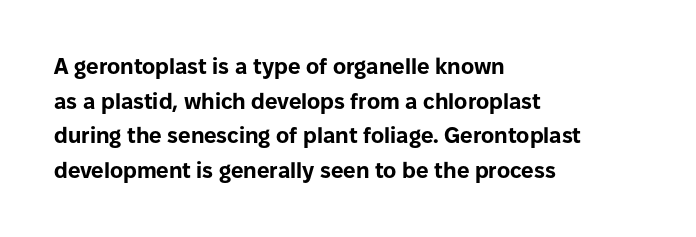
This sample uses an upright cut, with every glyph sitting square on the baseline. Whoever set this chose a conventional vertical rhythm. Students, note that the glyphs here touch the page at normal intervals. Strokes here are thick enough to call this a true bold.
